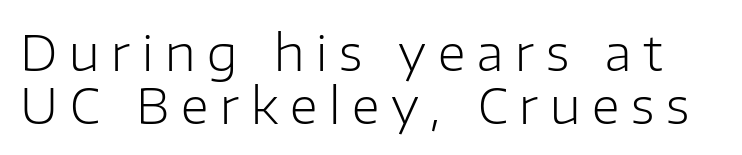
{"serif": "no", "italic": "no", "bold": "no", "weight": "light", "width": "normal", "stroke_contrast": "low", "x_height": "medium", "monospaced": "no", "underline": "no", "line_spacing": "tight", "line_spacing_ratio": 1.08, "letter_spacing": "wide", "letter_spacing_em": 0.24, "glyph_px": 49}
